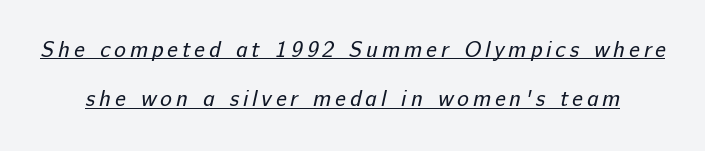
The image shows 22 px text type; set loose line spacing (2.25x), underlined.
